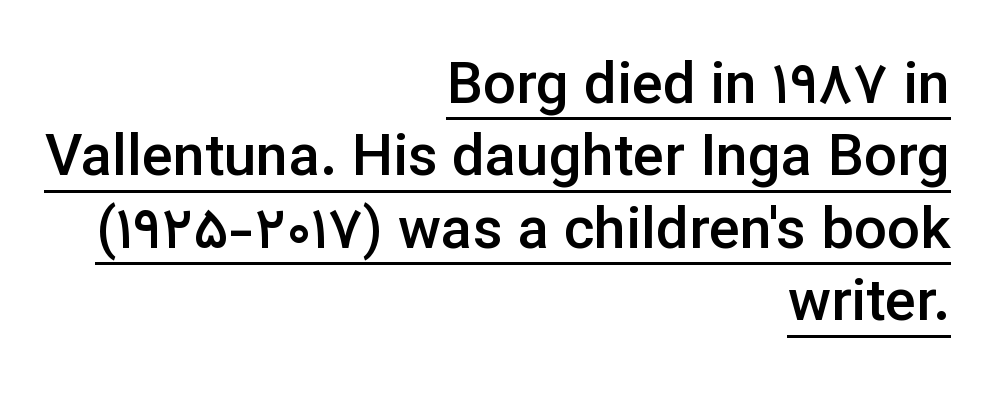
Q: Is the text bold? A: Semi-bold.
Q: Is the text italic (slanted)? A: No, it is upright.
Q: Is the typeface a serif or a sans-serif typeface? A: Sans-serif.
Q: Is the text underlined? A: Yes.
Q: How is the paragraph aligned? A: Right-aligned.
Q: Is the spacing between letters normal or unusually wide? A: Normal.
Q: Is the spacing between lines tight, normal or loose? A: Normal.
Q: Width (condensed, normal, or wide)? A: Normal.
Q: Stroke contrast? A: Low.
Q: x-height? A: Medium.
Q: Monospaced? A: No.
